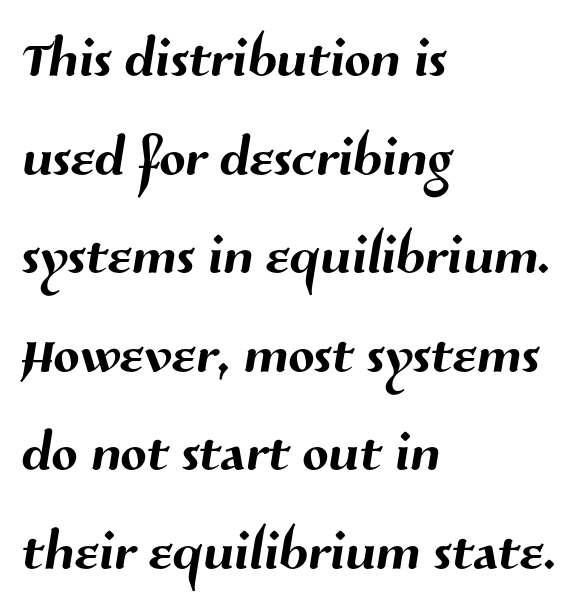
Q: Is the typeface a serif or a sans-serif typeface? A: Sans-serif.
Q: Is the text underlined? A: No.
Q: How is the paragraph aligned? A: Left-aligned.
Q: Is the spacing between letters normal or unusually wide? A: Normal.
Q: Is the spacing between lines tight, normal or loose? A: Normal.
Q: Width (condensed, normal, or wide)? A: Normal.
Q: Stroke contrast? A: Medium.
Q: x-height? A: Medium.
Q: Monospaced? A: No.
